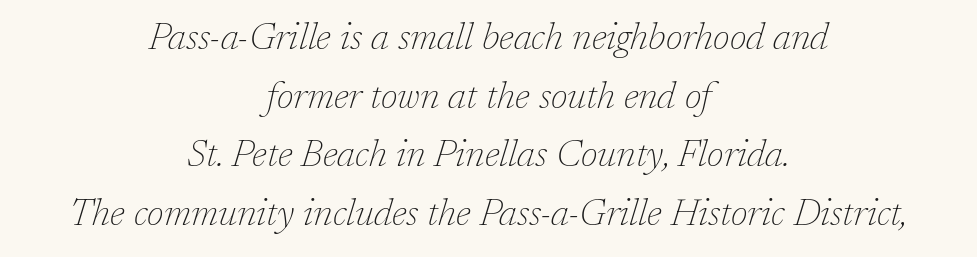
The image shows 38 px thin serif type, italic (leaning right); set centered, normal line spacing (1.54x), normal letter spacing, not underlined; low stroke contrast and a medium x-height.
